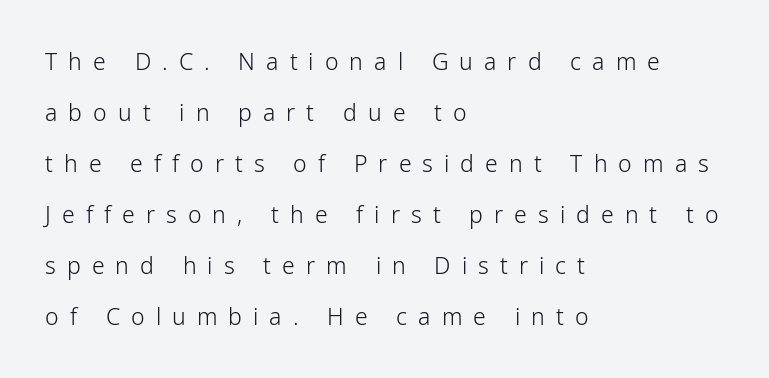
A student would call this left alignment; a typographer would say flush left, rag right. Every stem runs plumb, perpendicular to the baseline. Letters rest on an invisible, unmarked baseline. Leading: increased.
